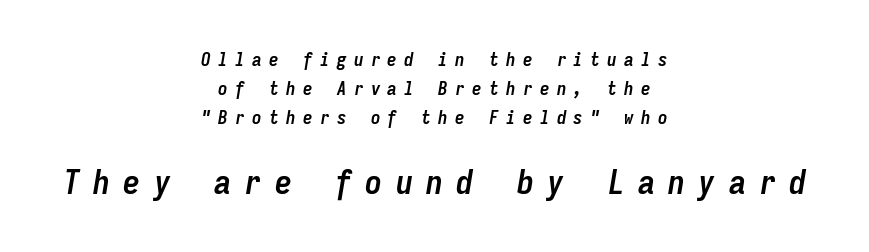
Summary of vertical rhythm: regular, with standard interline spacing. These words are printed bold, with thick strokes throughout. Typeset on center — no edge is straight. Would a proofreader flag this as italicized? Yes.
